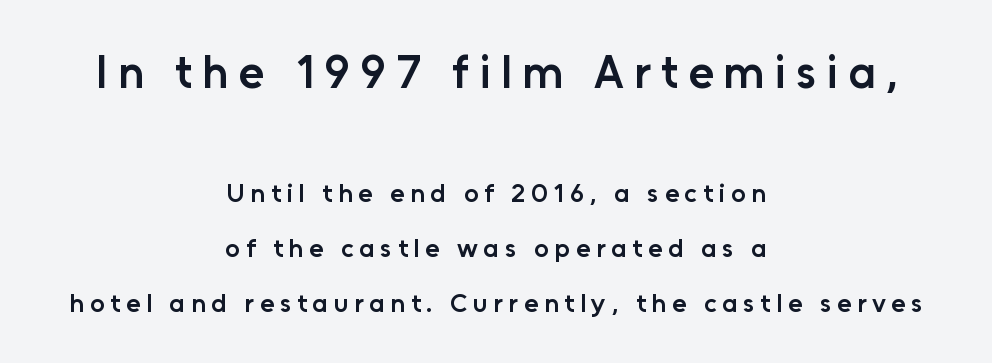
{"serif": "no", "italic": "no", "bold": "semi", "weight": "semibold", "width": "normal", "stroke_contrast": "low", "x_height": "medium", "monospaced": "no", "underline": "no", "align": "center", "line_spacing": "loose", "line_spacing_ratio": 2.1, "letter_spacing": "wide", "letter_spacing_em": 0.22, "larger_block": "first", "size_ratio": 1.77, "glyph_px": 46}
